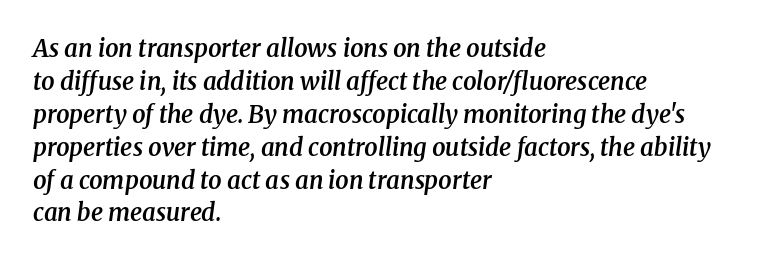
{"italic": "yes", "lean": "right", "slant_degrees": 8, "bold": "semi", "underline": "no", "align": "left", "line_spacing": "normal", "line_spacing_ratio": 1.37, "letter_spacing": "normal", "letter_spacing_em": 0.0, "glyph_px": 24}
